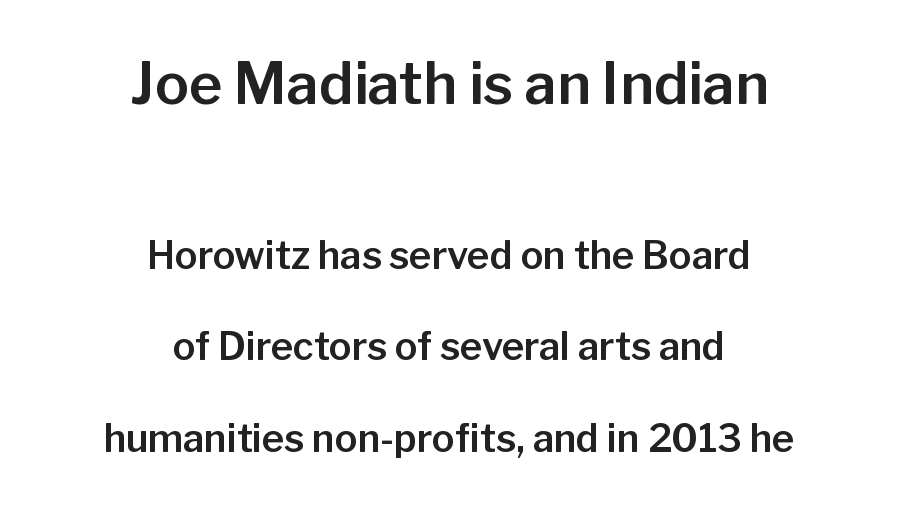
Descender tails drop into unmarked territory. Each letter keeps its own natural width here, so spacing adapts to shape. A student would notice the top passage is typeset larger than what follows. The whitespace from short lines is split evenly between both sides.
